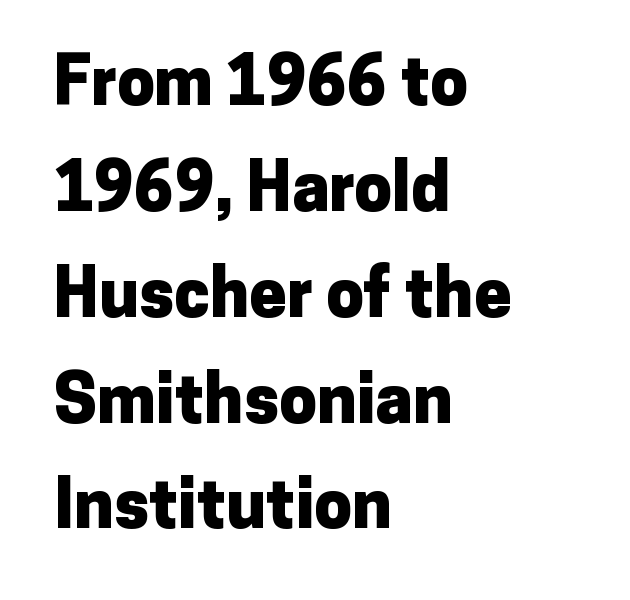
{"serif": "no", "italic": "no", "bold": "yes", "weight": "heavy", "width": "normal", "stroke_contrast": "low", "x_height": "medium", "monospaced": "no", "underline": "no", "align": "left", "line_spacing": "normal", "line_spacing_ratio": 1.58, "letter_spacing": "normal", "letter_spacing_em": 0.0, "glyph_px": 67}
